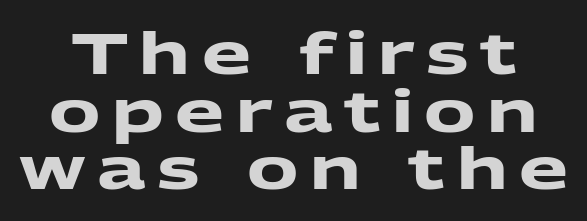
This block would grow much taller if given ordinary leading; it's compressed now. A bare baseline throughout the passage. Observe the wide spacing: letters keep a clear distance from each other. Spacing verdict: proportional, widths tailored to each character. On the weight axis this lands at bold, roughly 700.
